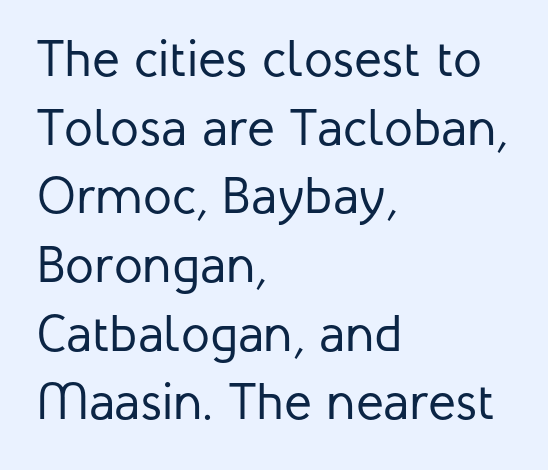
The lettering holds an erect, upright posture throughout. These lines keep a tight, regular rhythm from letter to letter. Lines of text with bare space underneath. Does the copy run flush right? No — it runs flush left. Bold? No — there's no thickening of the strokes. You could not count columns in this text — the font is proportionally spaced.
